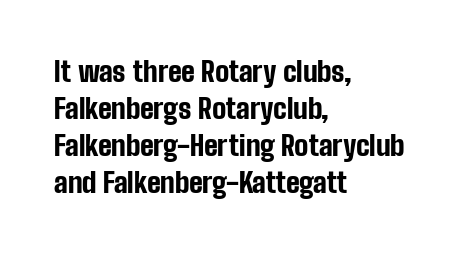
Is this a fixed-width face? No — the glyphs have proportional, varying widths. The gaps between neighbouring characters are ordinary and unremarkable. Italic: no, the glyphs are upright roman. The gap between lines stays unmarked. If you measured baseline to baseline, you'd find a middling distance. This is sans-serif lettering, the kind often seen on screens and signage.
